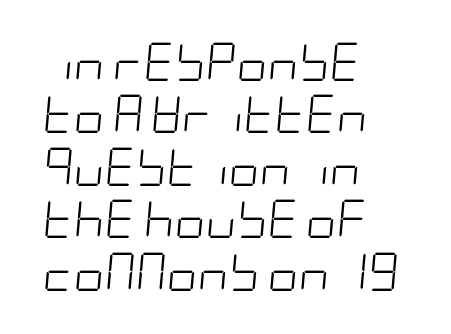
Beneath every word, the page is bare. Emphasis-style slanted type is in use. Horizontally, the lines are justified to the leading edge only. Tracking here is standard; glyphs follow each other at the usual distance.
